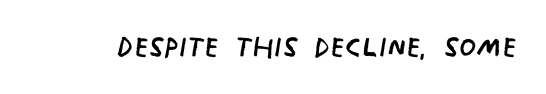
The image shows 39 px regular-weight, condensed sans-serif type; set normal letter spacing, not underlined; low stroke contrast and a large x-height.
